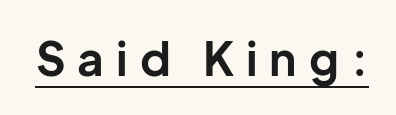
{"serif": "no", "italic": "no", "bold": "yes", "weight": "bold", "width": "normal", "stroke_contrast": "low", "x_height": "medium", "monospaced": "no", "underline": "yes", "letter_spacing": "wide", "letter_spacing_em": 0.26, "glyph_px": 46}
